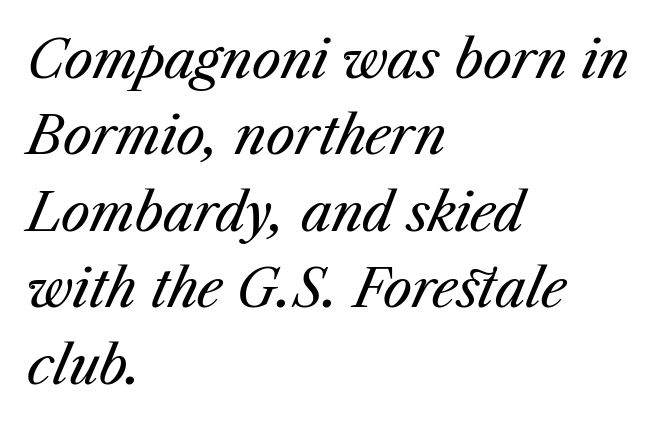
The image shows 52 px regular-weight type, italic (leaning right); set left-aligned, normal line spacing (1.47x), normal letter spacing, not underlined; medium stroke contrast and a medium x-height.
